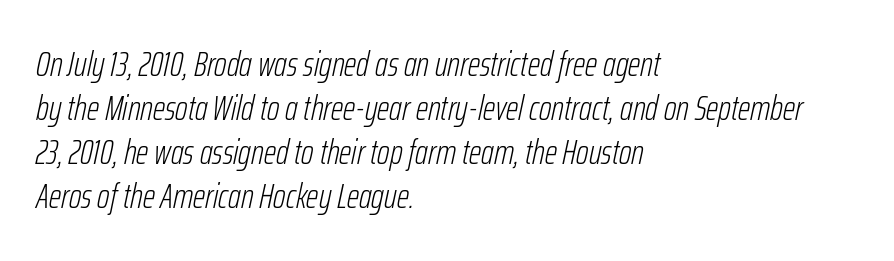
Spacing verdict: proportional, widths tailored to each character. The rendering applies a slant to the glyphs. The face looks like a standard text weight, possibly lighter. No word sits above an underline.
